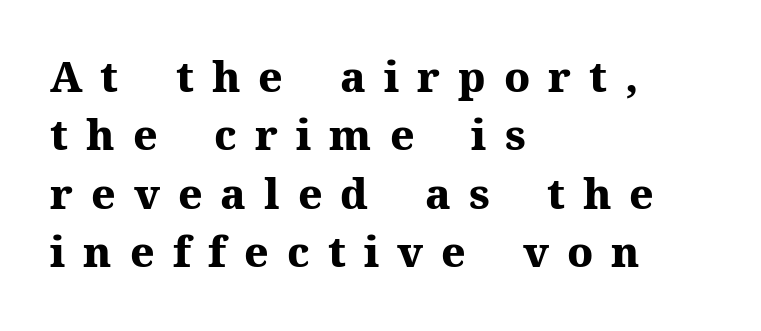
Q: Is the text bold? A: Yes.
Q: Is the text italic (slanted)? A: No, it is upright.
Q: Is the typeface a serif or a sans-serif typeface? A: Serif.
Q: Is the text underlined? A: No.
Q: How is the paragraph aligned? A: Left-aligned.
Q: Is the spacing between letters normal or unusually wide? A: Unusually wide.
Q: Is the spacing between lines tight, normal or loose? A: Normal.
Q: Width (condensed, normal, or wide)? A: Normal.
Q: Stroke contrast? A: Medium.
Q: x-height? A: Medium.
Q: Monospaced? A: No.
